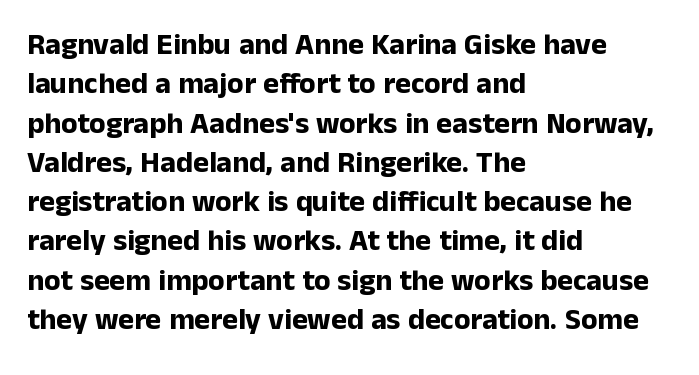
You can tell it's not italic because the verticals are truly vertical. Is this a fixed-width face? No — the glyphs have proportional, varying widths. The space between consecutive lines is moderate. Decoration check: the copy has no underline.
